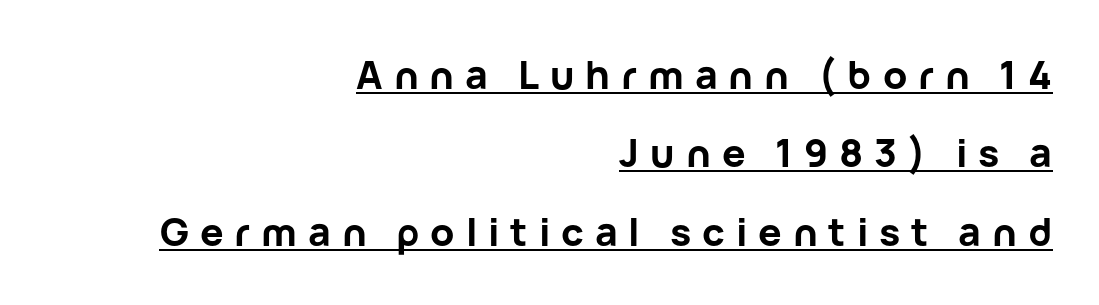
Glyph-to-glyph distance is far greater than everyday printed text. These lines are composed in type without serifs. What decoration does the sample have? An underline. Caption: multi-line text, flush right, ragged left.
